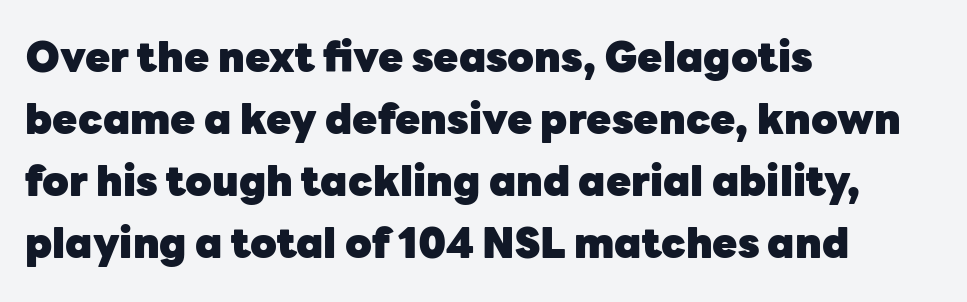
The image shows 41 px heavy sans-serif type, upright; set left-aligned, normal line spacing (1.51x), normal letter spacing, not underlined; low stroke contrast and a medium x-height.
